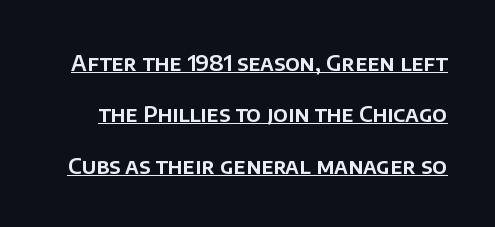
The image shows 22 px text type, upright; set loose line spacing (2.34x), normal letter spacing, underlined.
